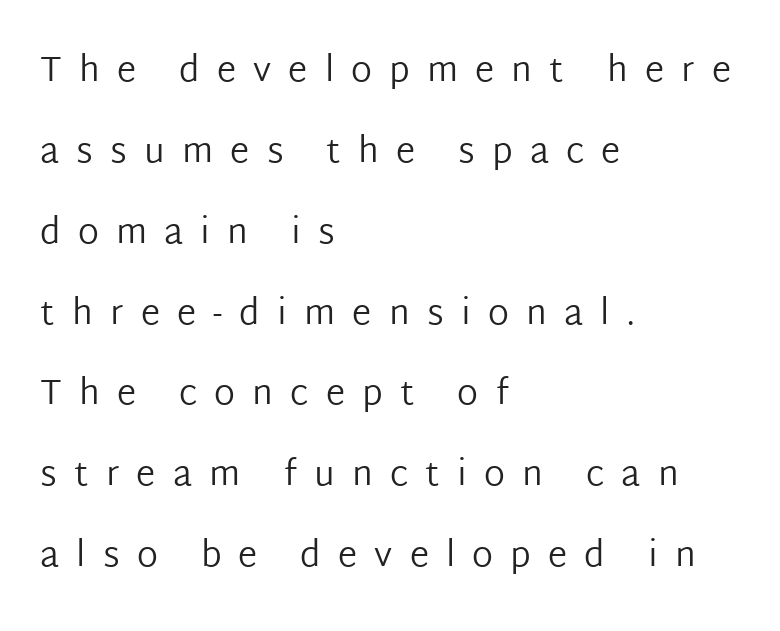
The image shows 35 px regular-weight sans-serif type, upright; set left-aligned, loose line spacing (2.31x), unusually wide letter spacing (+0.49 em), not underlined; low stroke contrast and a medium x-height.
